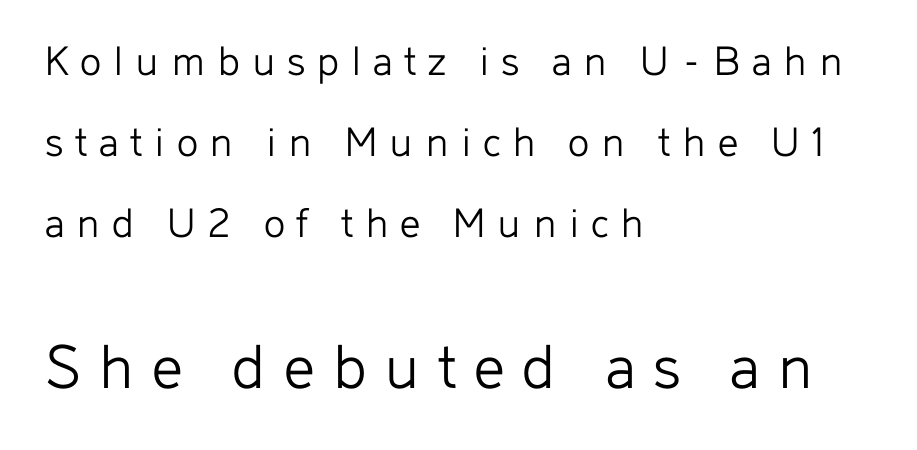
The letters are spread apart with noticeably loose tracking. Quick note: underline off. Posture: straight, roman, zero tilt. The rendering uses natural spacing where letterforms have individual widths.
